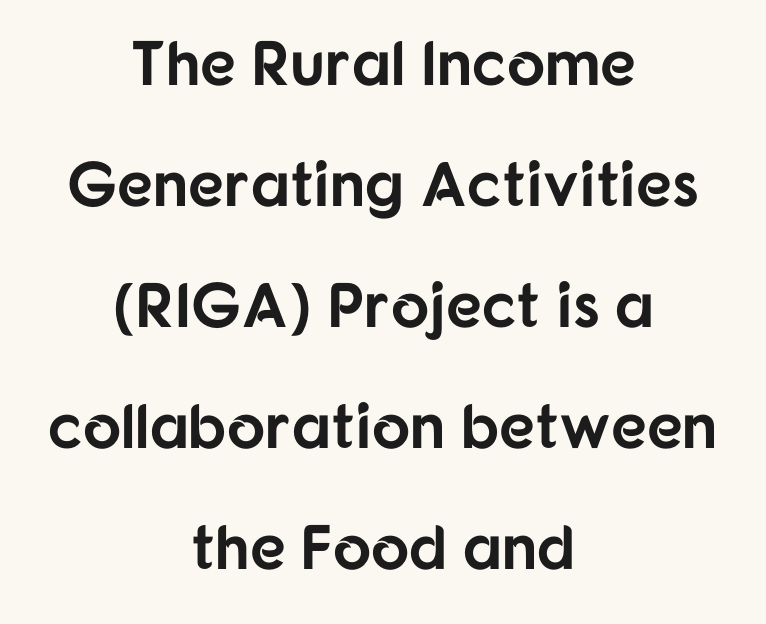
{"serif": "no", "italic": "no", "bold": "yes", "weight": "bold", "width": "normal", "stroke_contrast": "low", "x_height": "medium", "monospaced": "no", "underline": "no", "align": "center", "line_spacing": "loose", "line_spacing_ratio": 1.92, "letter_spacing": "normal", "letter_spacing_em": 0.0, "glyph_px": 63}
